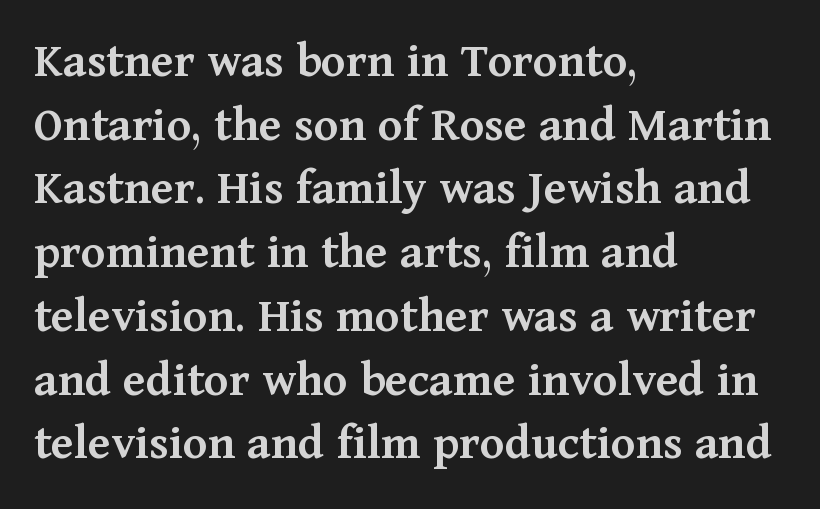
{"serif": "yes", "italic": "no", "bold": "semi", "weight": "semibold", "width": "normal", "stroke_contrast": "medium", "x_height": "medium", "monospaced": "no", "underline": "no", "align": "left", "line_spacing": "normal", "line_spacing_ratio": 1.25, "letter_spacing": "normal", "letter_spacing_em": 0.0, "glyph_px": 51}
